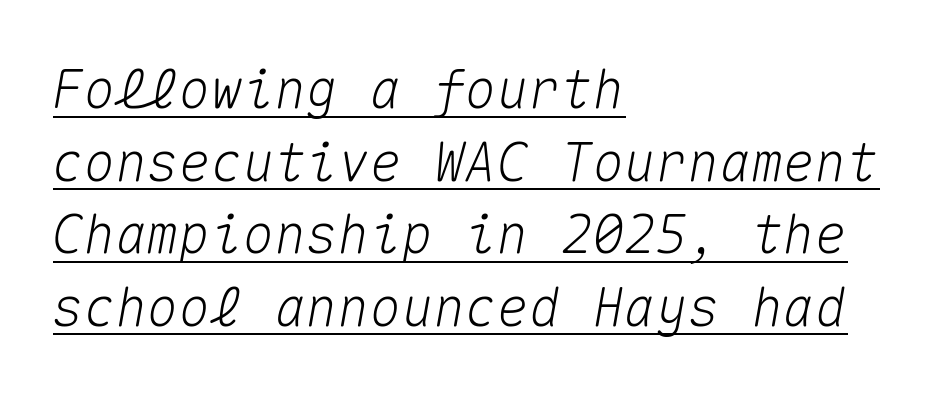
The line-height multiplier appears to be the usual default. The text block is weighted toward the left margin, trailing off unevenly rightward. This sample uses an oblique cut, with every glyph tilted off the vertical. Emphasis is given by a line drawn under the lettering. Looks like terminal output: every glyph gets an equal slot. Each word holds together tightly as a unit, with standard inter-letter gaps.
